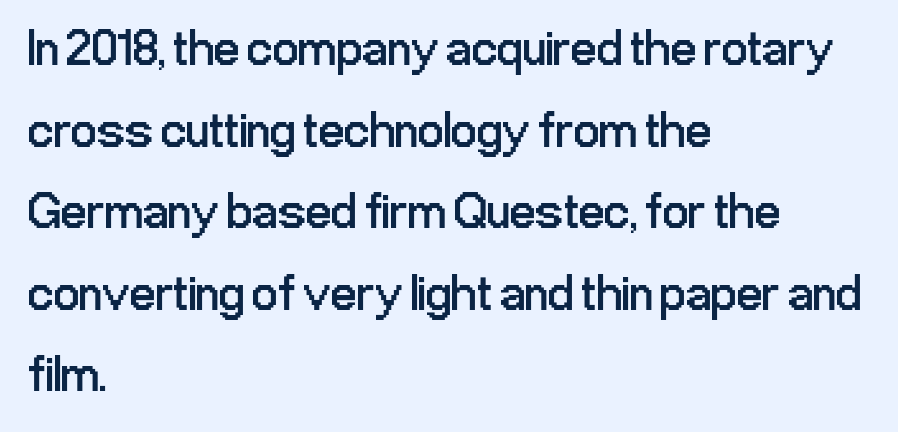
The image shows 51 px regular-weight, condensed sans-serif type, upright; set left-aligned, normal line spacing (1.6x), normal letter spacing, not underlined; low stroke contrast and a medium x-height.
